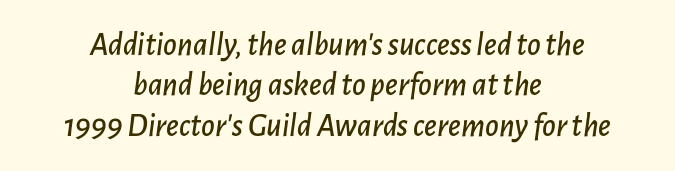
The line texture is even and compact thanks to regular tracking. This is oblique type, the kind used for emphasis or titles. The passage shown is typed in a proportional face where columns would drift. Reading down the block, each line starts at a different indent, mirrored at its end. The space beneath each line is pristine and unruled.
